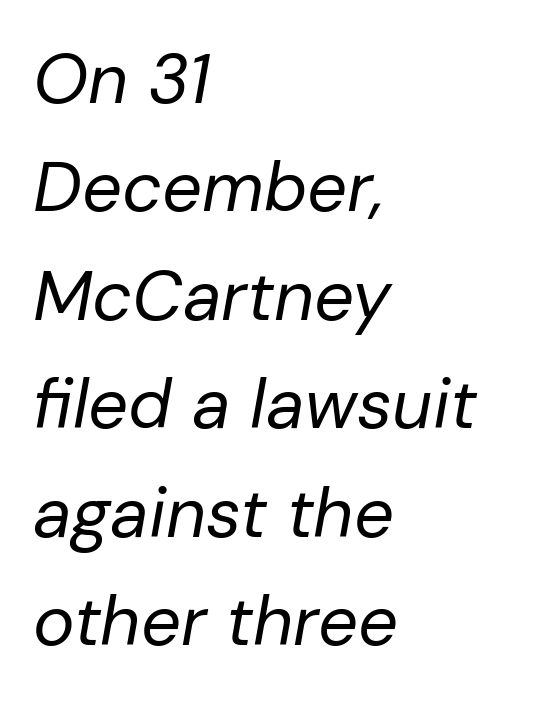
Q: Is the text bold? A: No.
Q: Is the text italic (slanted)? A: Yes, it leans right by about 10 degrees.
Q: Is the text underlined? A: No.
Q: How is the paragraph aligned? A: Left-aligned.
Q: Is the spacing between letters normal or unusually wide? A: Normal.
Q: Is the spacing between lines tight, normal or loose? A: Normal.
Q: Width (condensed, normal, or wide)? A: Normal.
Q: Stroke contrast? A: Low.
Q: x-height? A: Medium.
Q: Monospaced? A: No.
